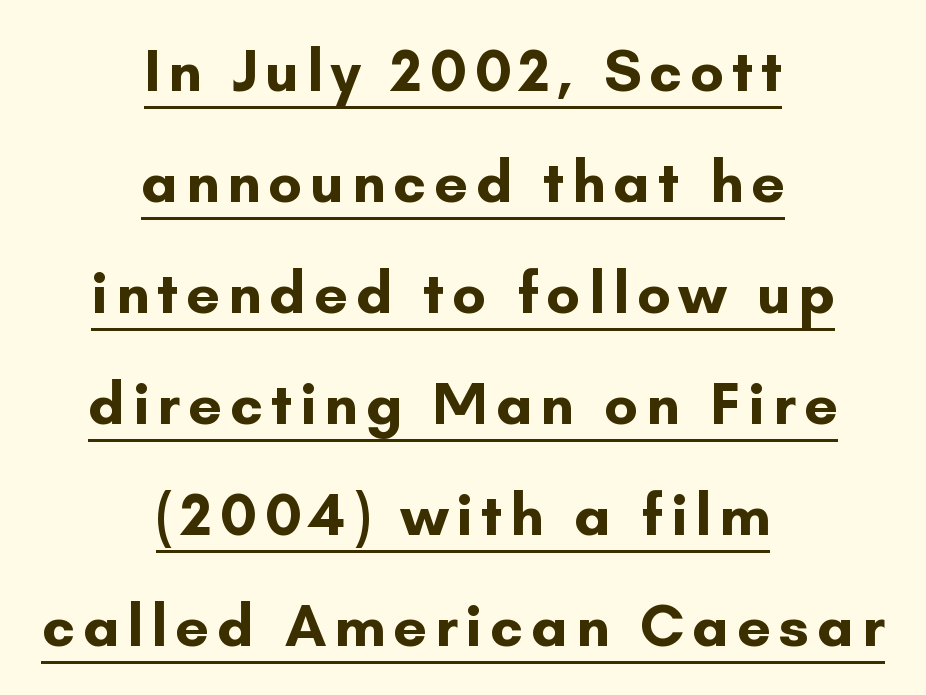
Q: Is the text bold? A: Yes.
Q: Is the text italic (slanted)? A: No, it is upright.
Q: Is the typeface a serif or a sans-serif typeface? A: Sans-serif.
Q: Is the text underlined? A: Yes.
Q: How is the paragraph aligned? A: Centered.
Q: Width (condensed, normal, or wide)? A: Normal.
Q: Stroke contrast? A: Low.
Q: x-height? A: Small.
Q: Monospaced? A: No.
